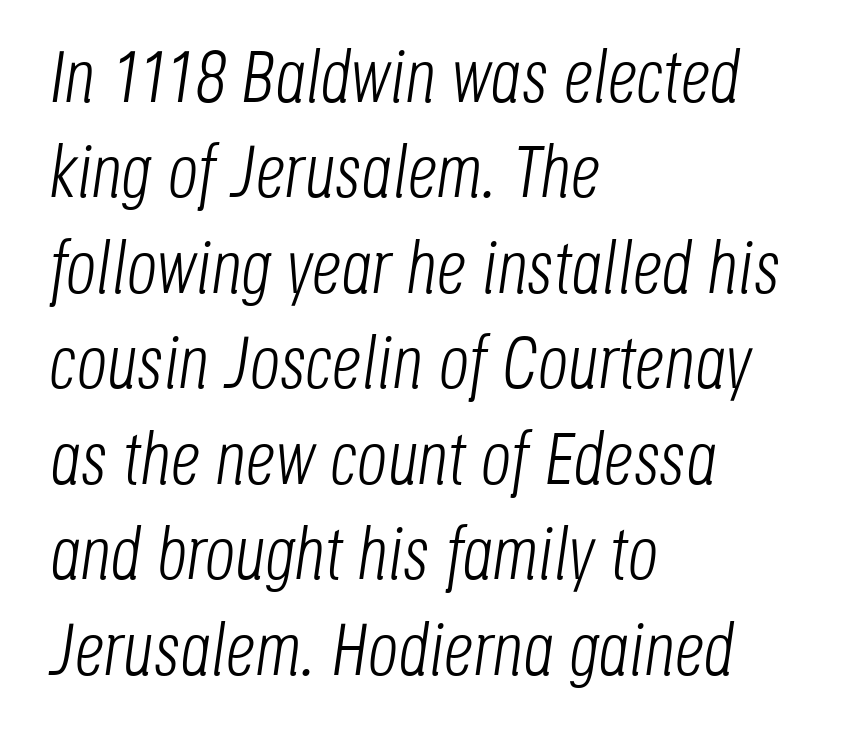
Teacher's note: observe the even left margin — that is flush-left alignment. Default kerning and tracking; the words read as compact shapes. The gap between lines stays unmarked. The weight would be labelled regular, book, light, or lighter still. Is there much room between lines? A standard amount, neither cramped nor airy.
